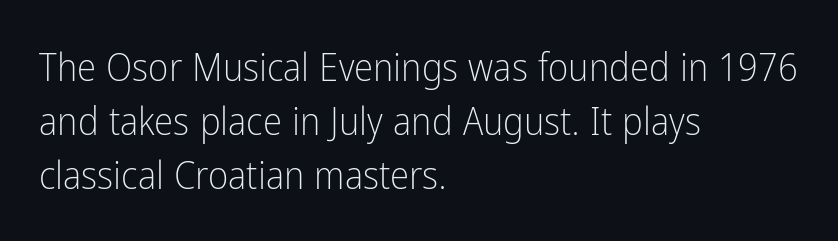
{"serif": "no", "italic": "no", "bold": "no", "weight": "light", "width": "condensed", "stroke_contrast": "low", "x_height": "medium", "monospaced": "no", "underline": "no", "align": "left", "line_spacing": "normal", "line_spacing_ratio": 1.39, "letter_spacing": "normal", "letter_spacing_em": 0.0, "glyph_px": 39}
